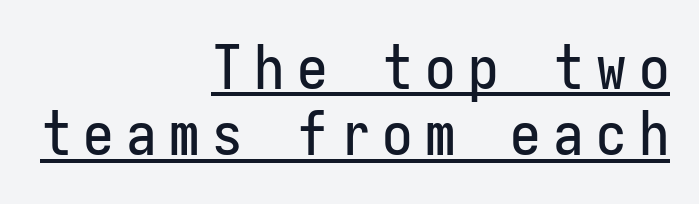
{"serif": "no", "italic": "no", "width": "condensed", "stroke_contrast": "low", "x_height": "medium", "monospaced": "yes", "underline": "yes", "align": "right", "line_spacing": "tight", "line_spacing_ratio": 1.09, "letter_spacing": "wide", "letter_spacing_em": 0.2, "glyph_px": 61}
